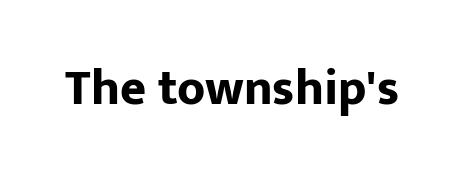
{"serif": "no", "italic": "no", "bold": "yes", "weight": "bold", "width": "normal", "stroke_contrast": "low", "x_height": "medium", "monospaced": "no", "underline": "no", "letter_spacing": "normal", "letter_spacing_em": 0.0, "glyph_px": 50}
